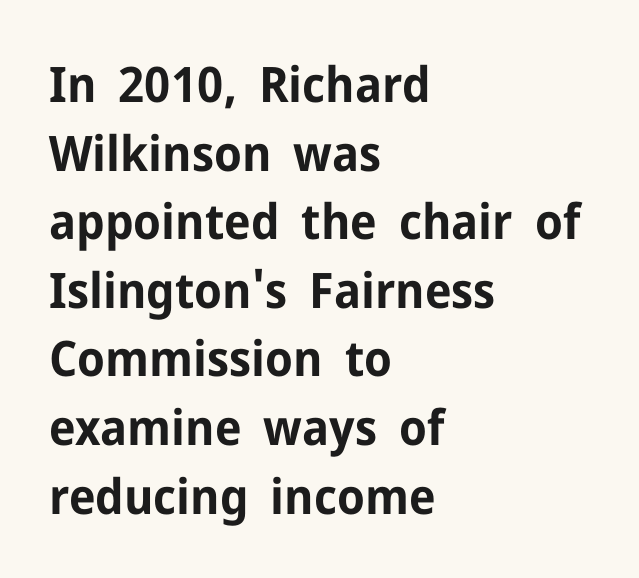
Q: Is the text bold? A: Yes.
Q: Is the text italic (slanted)? A: No, it is upright.
Q: Is the typeface a serif or a sans-serif typeface? A: Sans-serif.
Q: Is the text underlined? A: No.
Q: How is the paragraph aligned? A: Left-aligned.
Q: Is the spacing between letters normal or unusually wide? A: Normal.
Q: Is the spacing between lines tight, normal or loose? A: Normal.
Q: Width (condensed, normal, or wide)? A: Normal.
Q: Stroke contrast? A: Low.
Q: x-height? A: Medium.
Q: Monospaced? A: No.
